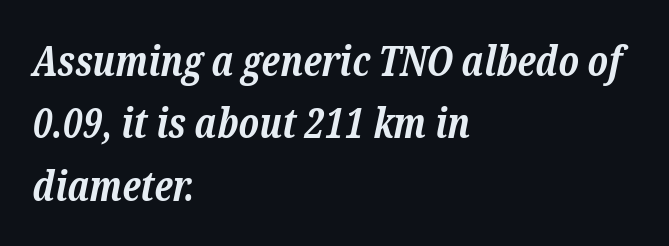
Yep, that's italic — everything's leaning. All the whitespace from short lines collects on the right. The gap between lines stays unmarked. Spacing verdict: proportional, widths tailored to each character.
